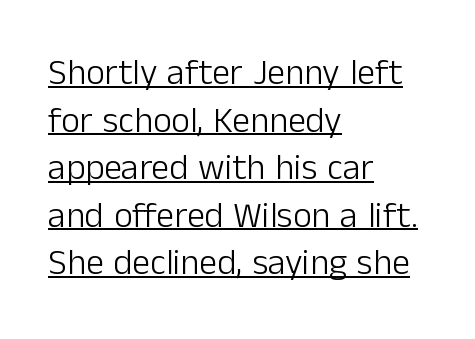
Q: Is the text bold? A: No.
Q: Is the text italic (slanted)? A: No, it is upright.
Q: Is the typeface a serif or a sans-serif typeface? A: Sans-serif.
Q: Is the text underlined? A: Yes.
Q: How is the paragraph aligned? A: Left-aligned.
Q: Is the spacing between letters normal or unusually wide? A: Normal.
Q: Is the spacing between lines tight, normal or loose? A: Normal.
Q: Width (condensed, normal, or wide)? A: Normal.
Q: Stroke contrast? A: Low.
Q: x-height? A: Medium.
Q: Monospaced? A: No.
